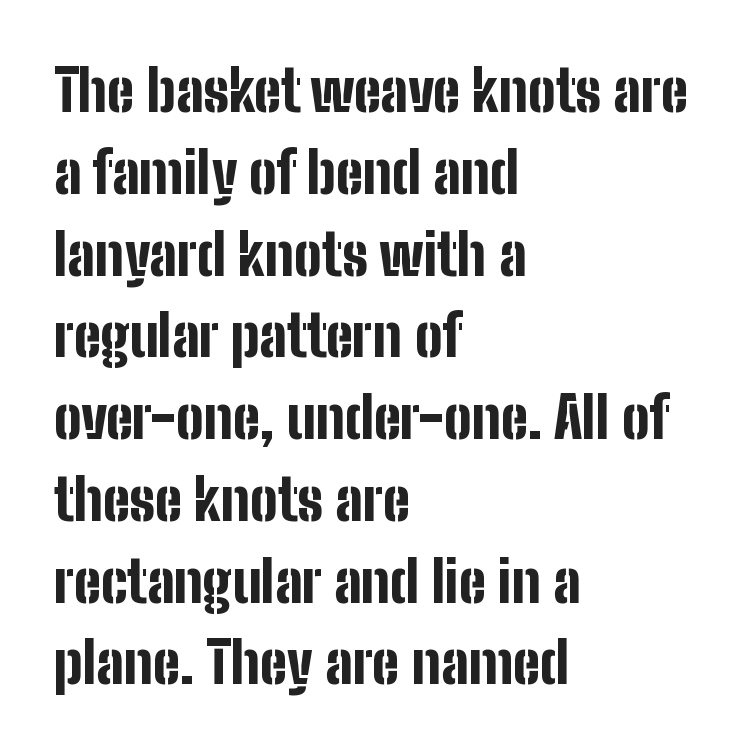
What kind of face is this? One without serifs — a sans. A typesetter would call this zero additional tracking. Typesetter's note: full bold, strokes at maximum text heaviness. Compared with typical paragraphs, the rows here are spaced about the same.
